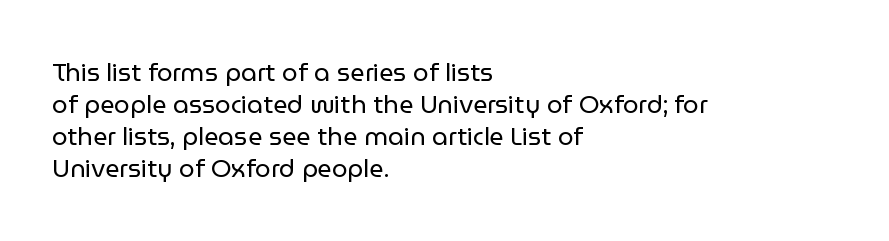
{"italic": "no", "bold": "no", "underline": "no", "align": "left", "line_spacing": "normal", "line_spacing_ratio": 1.28, "letter_spacing": "normal", "letter_spacing_em": 0.0, "glyph_px": 25}
